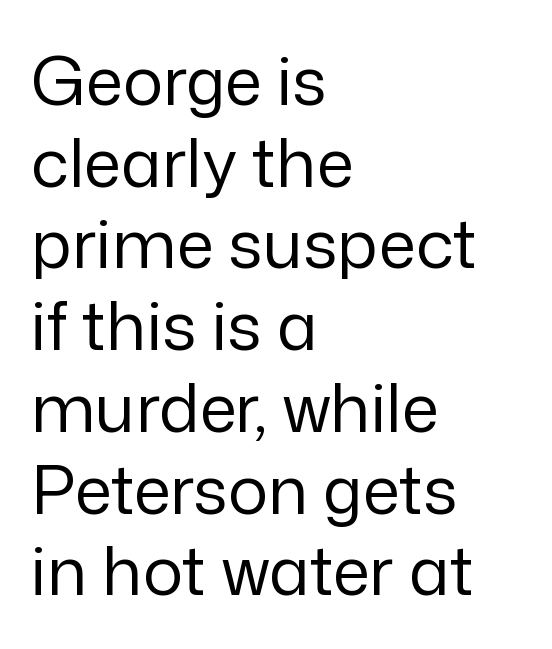
The setting favours the left margin, as ordinary paragraphs usually do. Ink coverage per letter is moderate at most. The type is set solid horizontally, with unmodified tracking. Character widths vary here, with narrow letters taking less room than wide ones. This sample uses an upright cut, with every glyph sitting square on the baseline. Decoration check: the copy has no underline.
